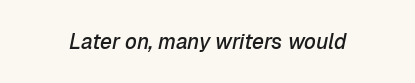
Q: Is the text bold? A: Semi-bold.
Q: Is the text italic (slanted)? A: Yes, it leans right by about 12 degrees.
Q: Is the text underlined? A: No.
Q: Is the spacing between letters normal or unusually wide? A: Normal.
